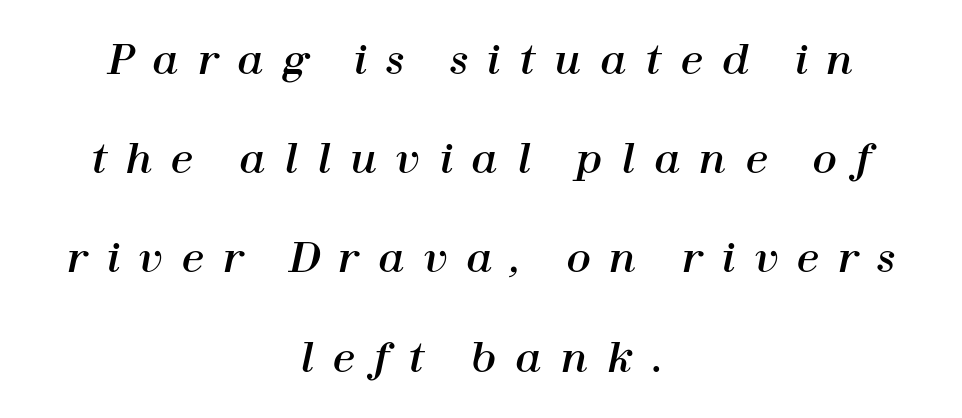
Casual observation: everything's sitting right in the middle. The axis of the letterforms is tilted away from vertical. Spacing verdict: proportional, widths tailored to each character. Glyph-to-glyph distance is far greater than everyday printed text. Horizontal bands of white between lines are thick stripes. Descender tails drop into unmarked territory.
